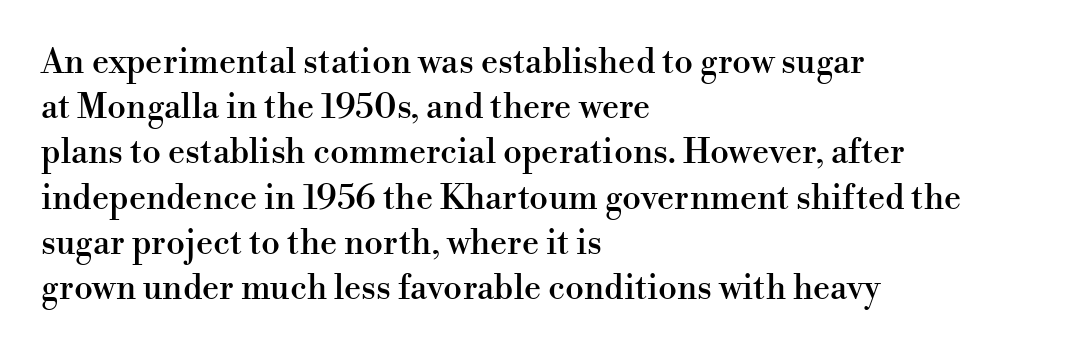
Q: Is the text italic (slanted)? A: No, it is upright.
Q: Is the typeface a serif or a sans-serif typeface? A: Serif.
Q: Is the text underlined? A: No.
Q: How is the paragraph aligned? A: Left-aligned.
Q: Is the spacing between letters normal or unusually wide? A: Normal.
Q: Is the spacing between lines tight, normal or loose? A: Normal.
Q: Width (condensed, normal, or wide)? A: Normal.
Q: Stroke contrast? A: High.
Q: x-height? A: Small.
Q: Monospaced? A: No.
